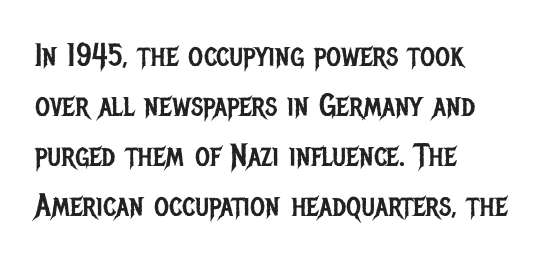
{"serif": "no", "italic": "no", "bold": "no", "weight": "regular", "width": "condensed", "stroke_contrast": "low", "x_height": "large", "monospaced": "no", "underline": "no", "align": "left", "line_spacing": "normal", "line_spacing_ratio": 1.56, "letter_spacing": "normal", "letter_spacing_em": 0.0, "glyph_px": 32}
